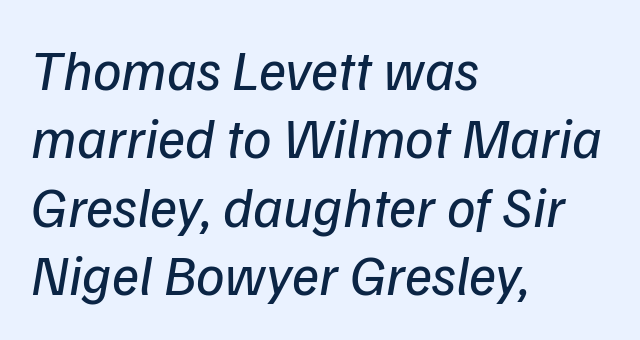
{"italic": "yes", "lean": "right", "slant_degrees": 9, "bold": "no", "weight": "regular", "width": "normal", "stroke_contrast": "low", "x_height": "medium", "monospaced": "no", "underline": "no", "align": "left", "line_spacing_ratio": 1.2, "letter_spacing": "normal", "letter_spacing_em": 0.0, "glyph_px": 57}
